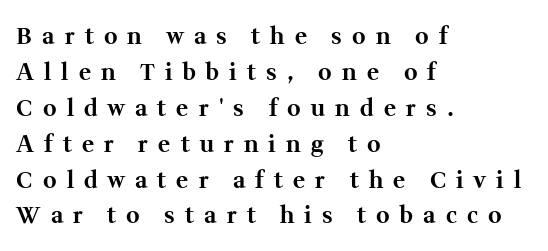
Q: Is the text bold? A: Yes.
Q: Is the text italic (slanted)? A: No, it is upright.
Q: Is the text underlined? A: No.
Q: How is the paragraph aligned? A: Left-aligned.
Q: Is the spacing between letters normal or unusually wide? A: Unusually wide.
Q: Is the spacing between lines tight, normal or loose? A: Normal.
